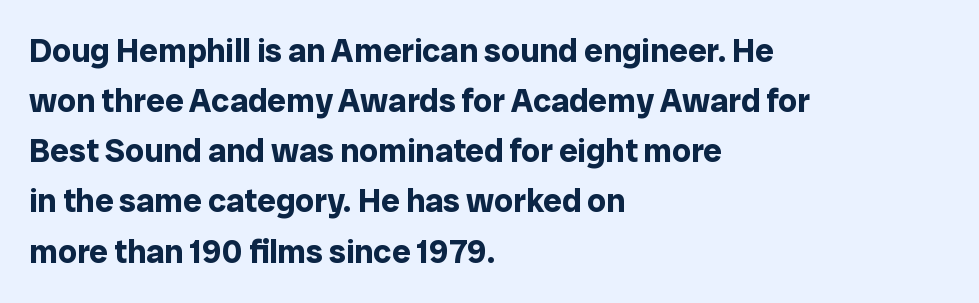
Any mark beneath the type? The region is blank. Posture: upright roman. Caption: standard tracking, unaltered. A typesetter would label this face a sans. Regular leading.
